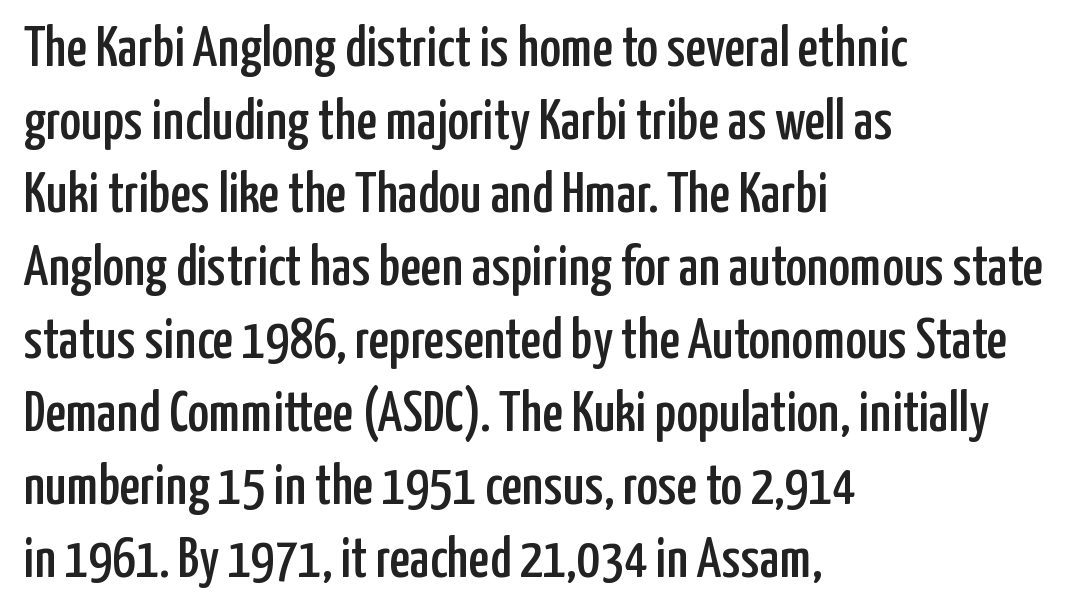
{"serif": "no", "italic": "no", "width": "condensed", "stroke_contrast": "low", "x_height": "medium", "monospaced": "no", "underline": "no", "align": "left", "line_spacing": "normal", "line_spacing_ratio": 1.28, "letter_spacing": "normal", "letter_spacing_em": 0.0, "glyph_px": 57}
